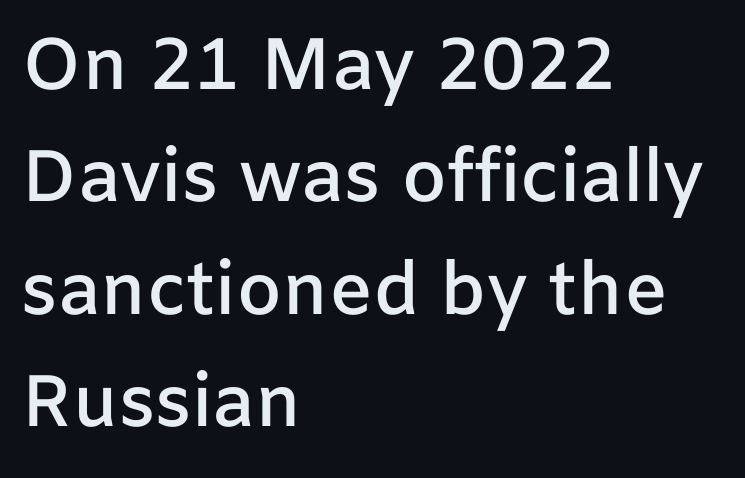
Q: Is the text bold? A: Semi-bold.
Q: Is the text italic (slanted)? A: No, it is upright.
Q: Is the typeface a serif or a sans-serif typeface? A: Sans-serif.
Q: Is the text underlined? A: No.
Q: How is the paragraph aligned? A: Left-aligned.
Q: Is the spacing between letters normal or unusually wide? A: Normal.
Q: Is the spacing between lines tight, normal or loose? A: Normal.
Q: Width (condensed, normal, or wide)? A: Normal.
Q: Stroke contrast? A: Low.
Q: x-height? A: Medium.
Q: Monospaced? A: No.
